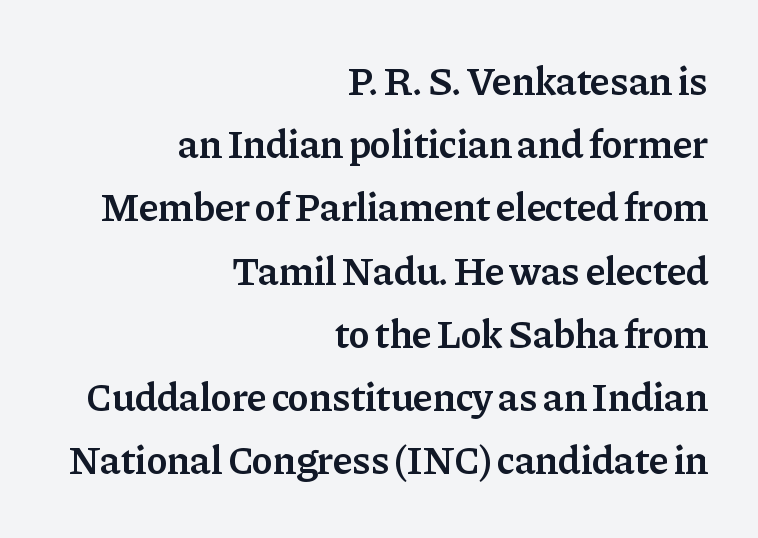
Q: Is the text bold? A: Semi-bold.
Q: Is the text italic (slanted)? A: No, it is upright.
Q: Is the typeface a serif or a sans-serif typeface? A: Serif.
Q: Is the text underlined? A: No.
Q: How is the paragraph aligned? A: Right-aligned.
Q: Is the spacing between letters normal or unusually wide? A: Normal.
Q: Is the spacing between lines tight, normal or loose? A: Normal.
Q: Width (condensed, normal, or wide)? A: Normal.
Q: Stroke contrast? A: Low.
Q: x-height? A: Medium.
Q: Monospaced? A: No.
